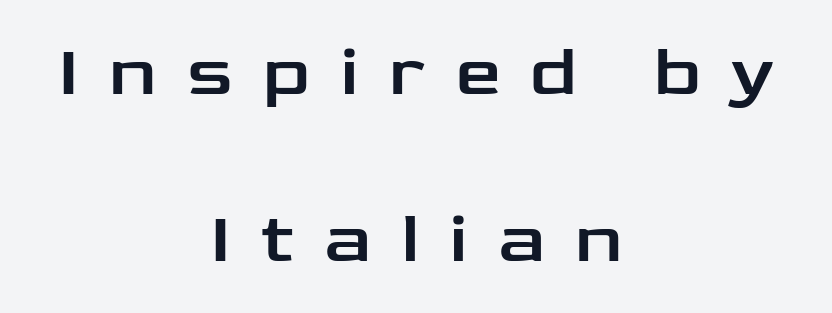
The image shows 72 px wide sans-serif type, upright; set centered, loose line spacing (2.32x), unusually wide letter spacing (+0.42 em), not underlined; low stroke contrast and a medium x-height.
